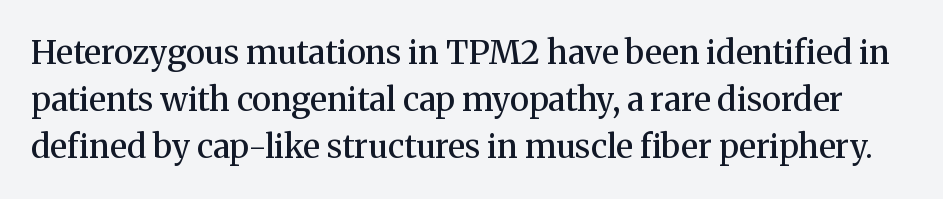
Q: Is the text bold? A: Semi-bold.
Q: Is the text italic (slanted)? A: No, it is upright.
Q: Is the typeface a serif or a sans-serif typeface? A: Serif.
Q: Is the text underlined? A: No.
Q: Is the spacing between letters normal or unusually wide? A: Normal.
Q: Is the spacing between lines tight, normal or loose? A: Normal.
Q: Width (condensed, normal, or wide)? A: Normal.
Q: Stroke contrast? A: Medium.
Q: x-height? A: Medium.
Q: Monospaced? A: No.
